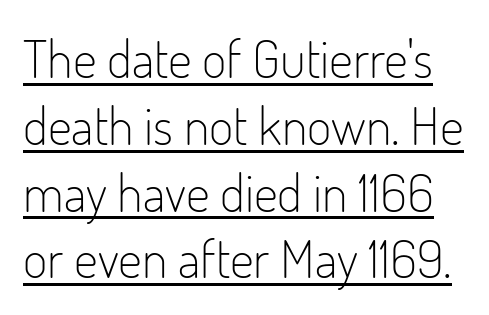
{"serif": "no", "italic": "no", "bold": "no", "weight": "light", "width": "condensed", "stroke_contrast": "low", "x_height": "small", "monospaced": "no", "underline": "yes", "line_spacing": "normal", "line_spacing_ratio": 1.26, "letter_spacing": "normal", "letter_spacing_em": 0.0, "glyph_px": 53}
